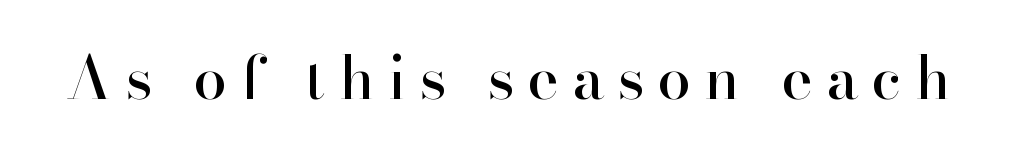
The image shows 60 px serif type, upright; set unusually wide letter spacing (+0.22 em), not underlined; high stroke contrast and a small x-height.
